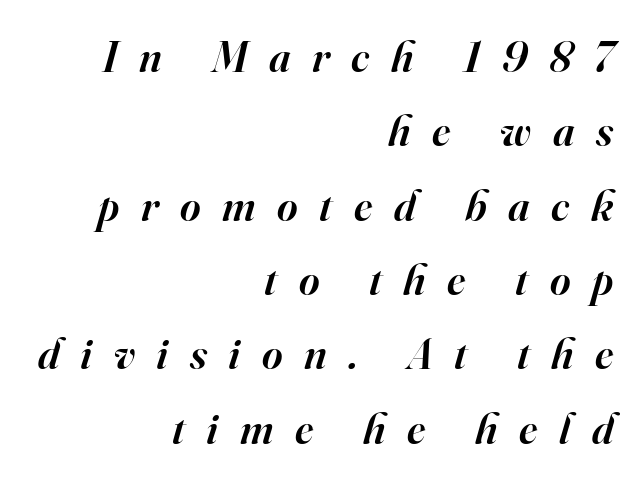
Q: Is the text bold? A: Semi-bold.
Q: Is the text italic (slanted)? A: Yes, it leans right by about 16 degrees.
Q: Is the typeface a serif or a sans-serif typeface? A: Serif.
Q: Is the text underlined? A: No.
Q: How is the paragraph aligned? A: Right-aligned.
Q: Is the spacing between letters normal or unusually wide? A: Unusually wide.
Q: Is the spacing between lines tight, normal or loose? A: Normal.
Q: Width (condensed, normal, or wide)? A: Normal.
Q: Stroke contrast? A: High.
Q: x-height? A: Small.
Q: Monospaced? A: No.
